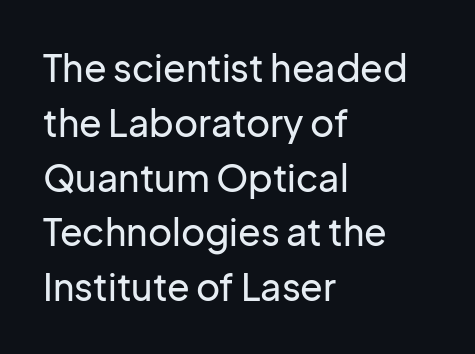
This rendering employs a face without finishing strokes, i.e., a sans-serif. The face used here is rendered with its standard letterfit. In CSS terms this would be text-align: left. Ascenders rise straight up at ninety degrees.
